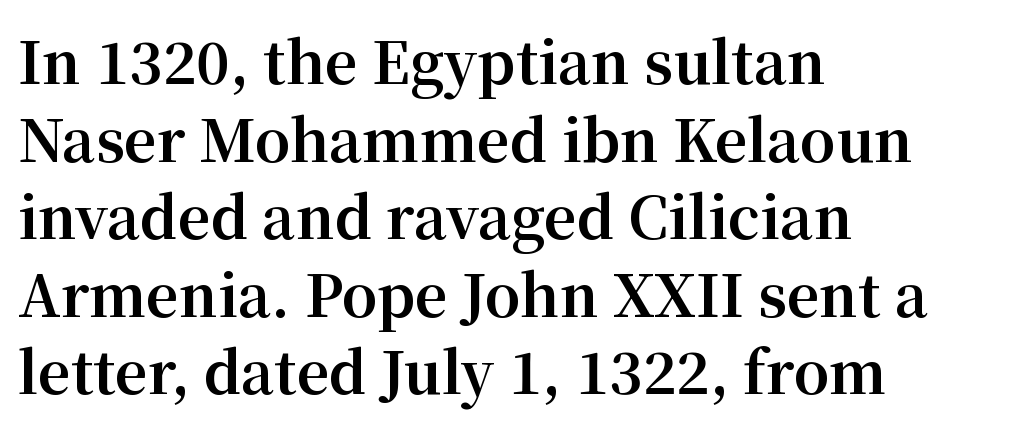
The image shows 57 px bold serif type, upright; set left-aligned, normal line spacing (1.36x), normal letter spacing, not underlined; medium stroke contrast and a medium x-height.
